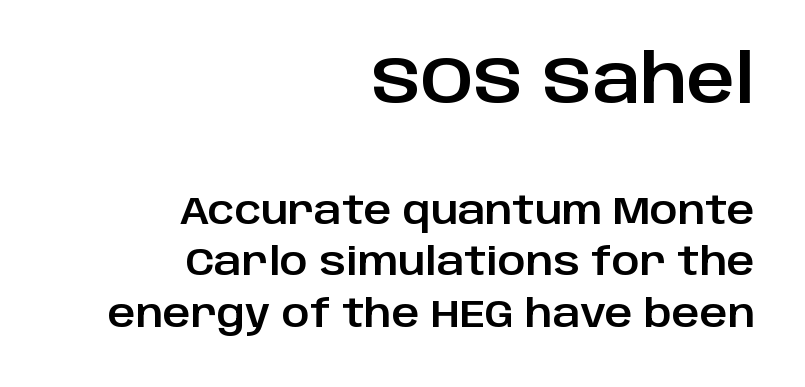
{"serif": "no", "italic": "no", "width": "normal", "stroke_contrast": "low", "x_height": "large", "monospaced": "no", "underline": "no", "align": "right", "line_spacing": "normal", "line_spacing_ratio": 1.36, "letter_spacing": "normal", "letter_spacing_em": 0.0, "larger_block": "first", "size_ratio": 1.74, "glyph_px": 66}
